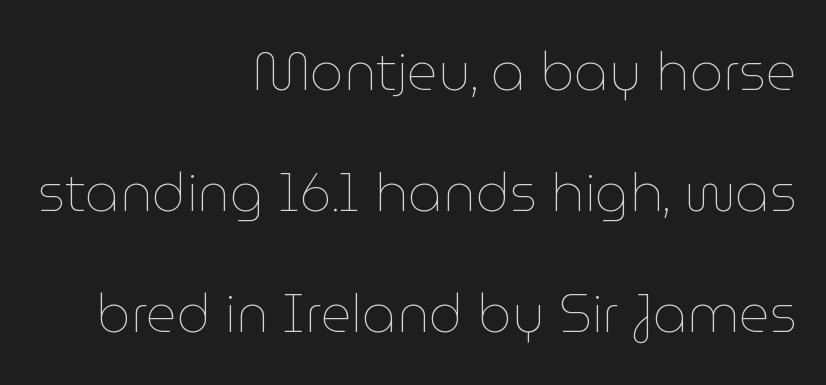
{"italic": "no", "bold": "no", "weight": "thin", "width": "normal", "stroke_contrast": "low", "x_height": "medium", "monospaced": "no", "underline": "no", "align": "right", "line_spacing": "loose", "line_spacing_ratio": 2.28, "letter_spacing": "normal", "letter_spacing_em": 0.0, "glyph_px": 53}
